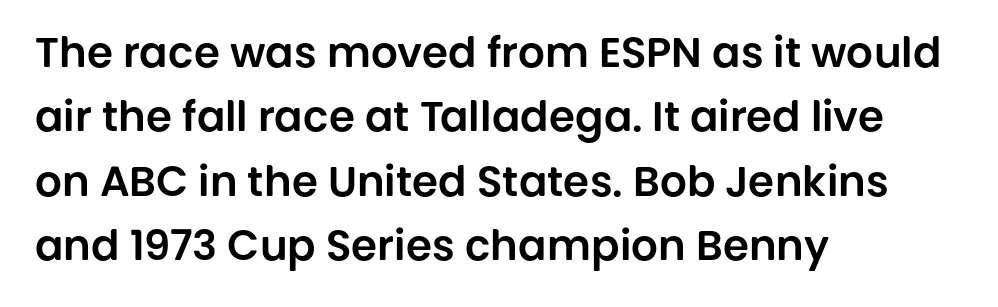
What's the leading like? Ordinary, nothing unusual. The rendering uses natural spacing where letterforms have individual widths. Style check: upright. Line beginnings align vertically; line endings do not. Compared with typical body copy, the letter spacing here is the same. In terms of letterform style, serifs are entirely absent.
